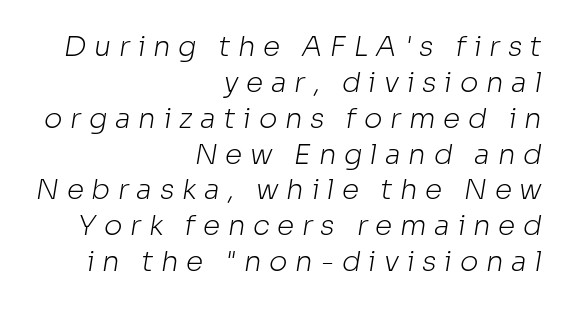
The letters advance in unequal steps, a hallmark of proportional type. Just letters on the line, the space beneath them empty. A typesetter would call this leading conventional body-copy spacing. Stems here are at most as thick as an everyday book face. Short and long lines alike share a common ending point at right. Glyph-to-glyph distance is far greater than everyday printed text.
